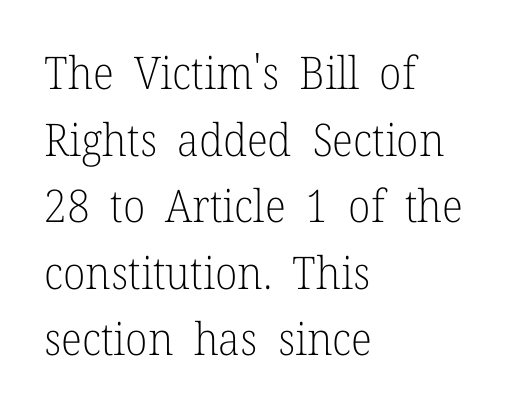
Anything drawn beneath the words? Only blank space. The lines are quadded left. What stands out about the letter spacing? Nothing — it is the standard amount. Think of a printed novel: that variable character pitch is what you see here. No chunkiness to these letters — they're not bold.
